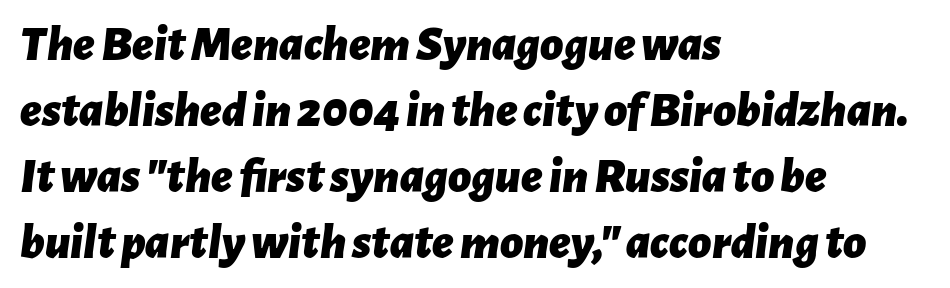
Pretty heavy lettering here — definitely bold. A normal amount of white space separates one row of letters from the next. Lines of text with bare space underneath. Standard letterfit; no display-style spreading of the glyphs. Casual observation: everything's shoved over to the left. Character widths vary here, with narrow letters taking less room than wide ones.
